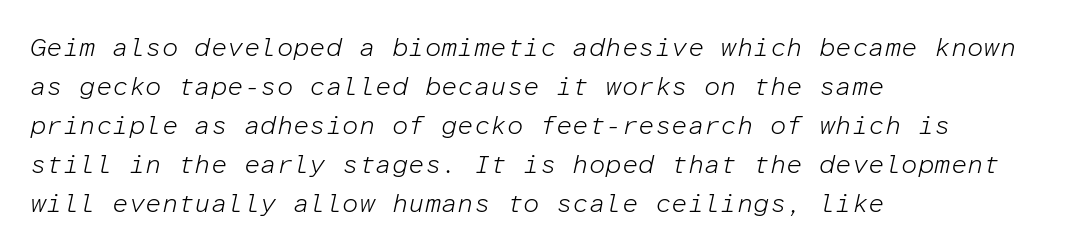
{"italic": "yes", "lean": "right", "slant_degrees": 12, "bold": "no", "underline": "no", "align": "left", "line_spacing": "normal", "line_spacing_ratio": 1.5, "letter_spacing": "normal", "letter_spacing_em": 0.0, "glyph_px": 26}
